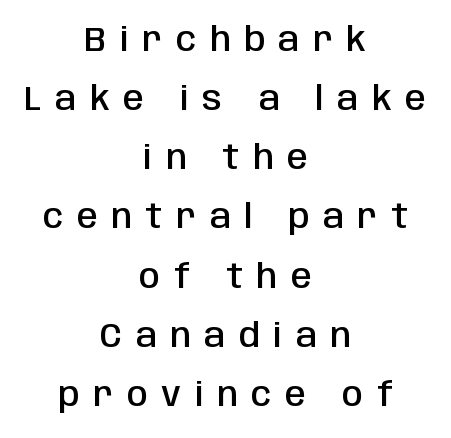
{"serif": "no", "italic": "no", "bold": "semi", "weight": "semibold", "width": "condensed", "stroke_contrast": "low", "x_height": "large", "monospaced": "no", "underline": "no", "align": "center", "line_spacing_ratio": 1.74, "letter_spacing": "wide", "letter_spacing_em": 0.4, "glyph_px": 34}
